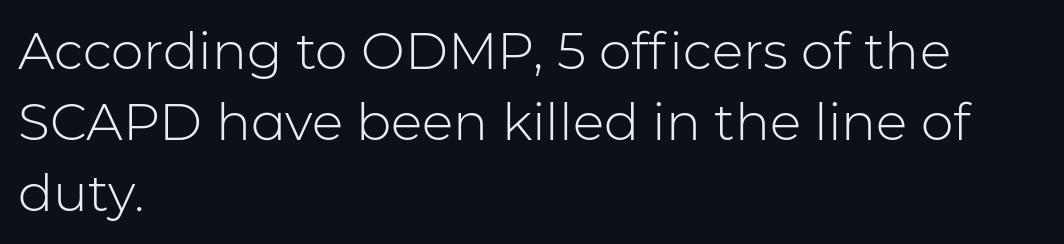
Q: Is the text bold? A: No.
Q: Is the text italic (slanted)? A: No, it is upright.
Q: Is the typeface a serif or a sans-serif typeface? A: Sans-serif.
Q: Is the text underlined? A: No.
Q: How is the paragraph aligned? A: Left-aligned.
Q: Is the spacing between letters normal or unusually wide? A: Normal.
Q: Is the spacing between lines tight, normal or loose? A: Normal.
Q: Width (condensed, normal, or wide)? A: Normal.
Q: Stroke contrast? A: Low.
Q: x-height? A: Medium.
Q: Monospaced? A: No.
